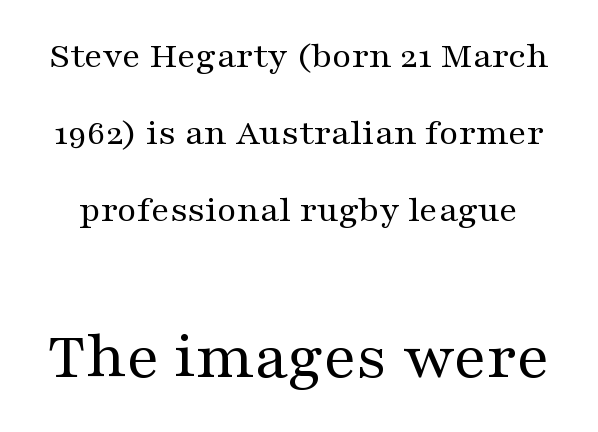
Q: Is the text bold? A: No.
Q: Is the text italic (slanted)? A: No, it is upright.
Q: Is the typeface a serif or a sans-serif typeface? A: Serif.
Q: Is the text underlined? A: No.
Q: Is the spacing between letters normal or unusually wide? A: Normal.
Q: Is the spacing between lines tight, normal or loose? A: Loose.
Q: Which block of text is set in a larger size, the first (top) or the second (bottom)? A: The second (bottom) one.
Q: Width (condensed, normal, or wide)? A: Wide.
Q: Stroke contrast? A: Medium.
Q: x-height? A: Medium.
Q: Monospaced? A: No.
